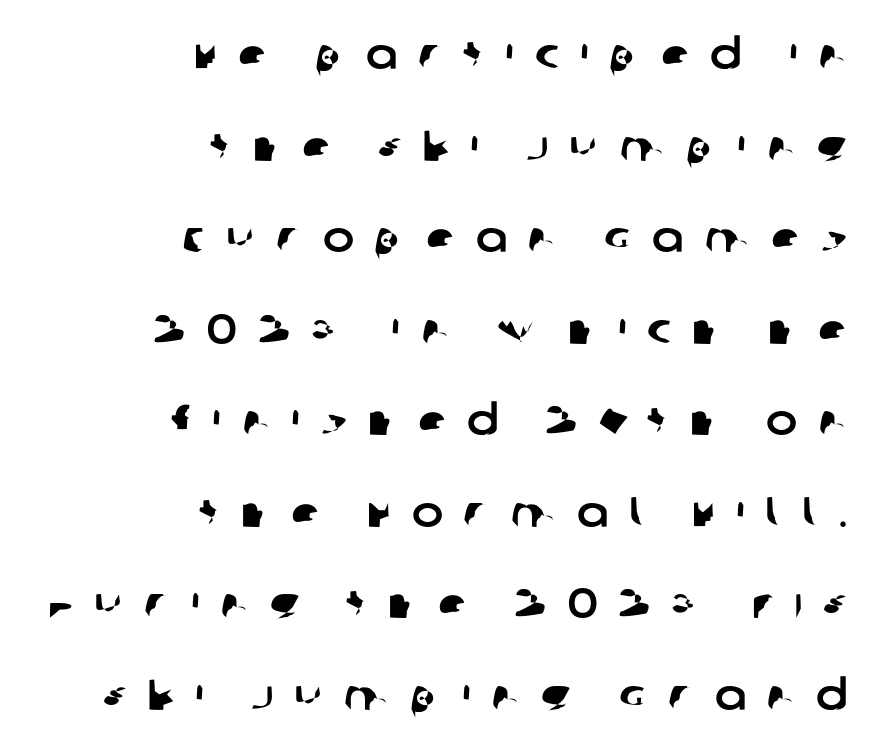
{"serif": "no", "width": "normal", "stroke_contrast": "low", "x_height": "large", "monospaced": "no", "underline": "no", "align": "right", "line_spacing": "loose", "line_spacing_ratio": 2.18, "letter_spacing": "wide", "letter_spacing_em": 0.49, "glyph_px": 42}
